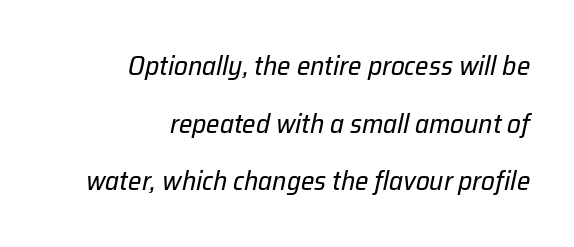
{"italic": "yes", "lean": "right", "slant_degrees": 12, "bold": "no", "underline": "no", "align": "right", "line_spacing": "loose", "line_spacing_ratio": 2.13, "letter_spacing": "normal", "letter_spacing_em": 0.0, "glyph_px": 27}
